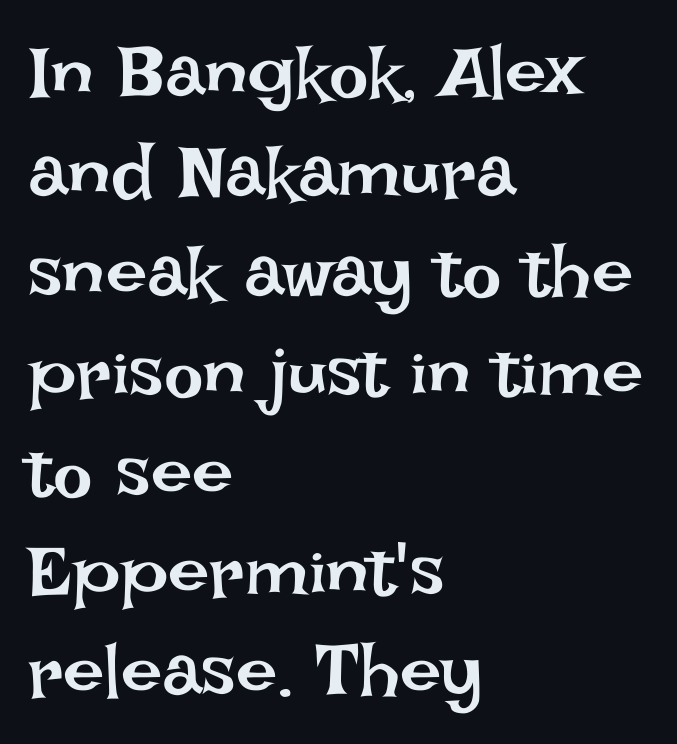
Is this a fixed-width face? No — the glyphs have proportional, varying widths. Teacher's note: observe the even left margin — that is flush-left alignment. Horizontal bands of white between lines are of average thickness. The words here are not underlined. Upright lettering throughout.
